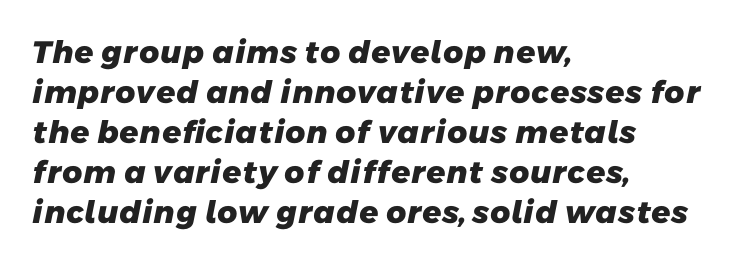
Q: Is the text bold? A: Yes.
Q: Is the typeface a serif or a sans-serif typeface? A: Sans-serif.
Q: Is the text underlined? A: No.
Q: How is the paragraph aligned? A: Left-aligned.
Q: Is the spacing between letters normal or unusually wide? A: Normal.
Q: Is the spacing between lines tight, normal or loose? A: Normal.
Q: Width (condensed, normal, or wide)? A: Normal.
Q: Stroke contrast? A: Low.
Q: x-height? A: Medium.
Q: Monospaced? A: No.
